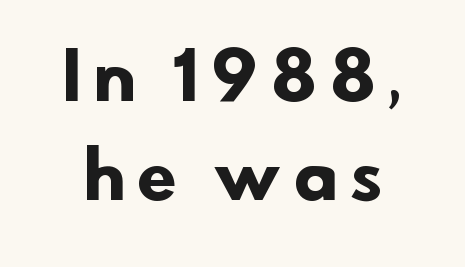
Thick stems and heavy bowls — unmistakably bold. Font category for this specimen: sans-serif. The horizontal fit of the characters is loose and conspicuously gappy. The designer left line spacing at the default.
